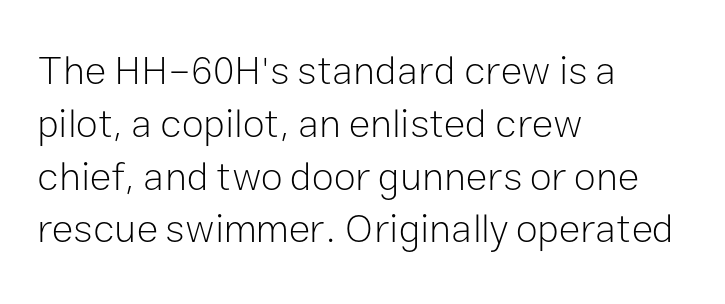
Q: Is the text bold? A: No.
Q: Is the text italic (slanted)? A: No, it is upright.
Q: Is the typeface a serif or a sans-serif typeface? A: Sans-serif.
Q: Is the text underlined? A: No.
Q: How is the paragraph aligned? A: Left-aligned.
Q: Is the spacing between letters normal or unusually wide? A: Normal.
Q: Is the spacing between lines tight, normal or loose? A: Normal.
Q: Width (condensed, normal, or wide)? A: Normal.
Q: Stroke contrast? A: Low.
Q: x-height? A: Medium.
Q: Monospaced? A: No.
